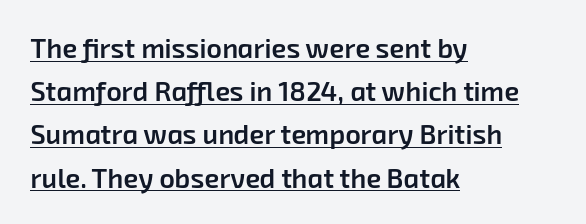
The image shows 27 px text type; set left-aligned, normal line spacing (1.6x), normal letter spacing, underlined.
